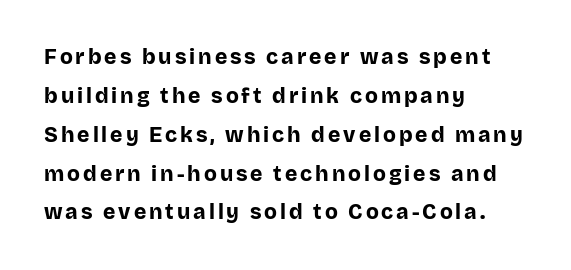
The passage shown is not underscored anywhere. Layout note: lines flush left. These lines carry a lot of weight — the face is fully bold. This is roman type, the default non-slanted kind.
